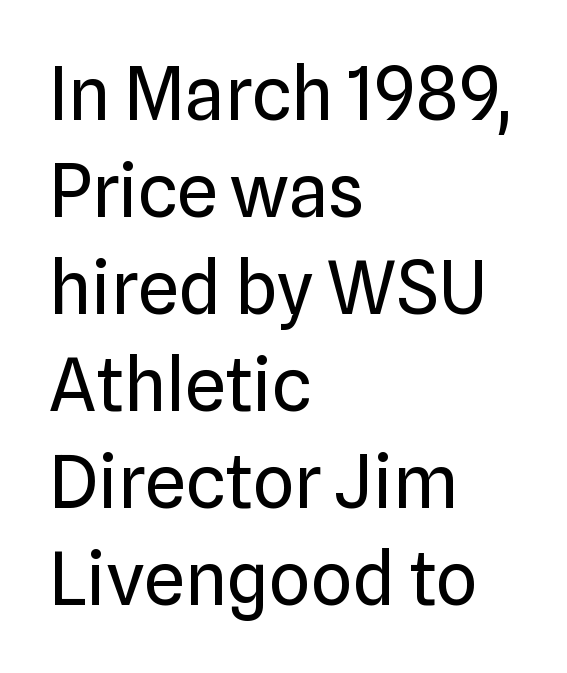
The image shows 73 px regular-weight sans-serif type, upright; set left-aligned, normal line spacing (1.33x), normal letter spacing, not underlined; low stroke contrast and a medium x-height.
